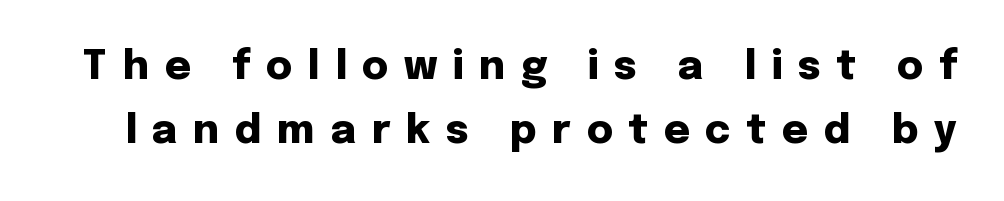
{"serif": "no", "italic": "no", "bold": "yes", "weight": "heavy", "width": "normal", "stroke_contrast": "low", "x_height": "medium", "monospaced": "no", "underline": "no", "line_spacing": "normal", "line_spacing_ratio": 1.61, "letter_spacing": "wide", "letter_spacing_em": 0.39, "glyph_px": 40}
